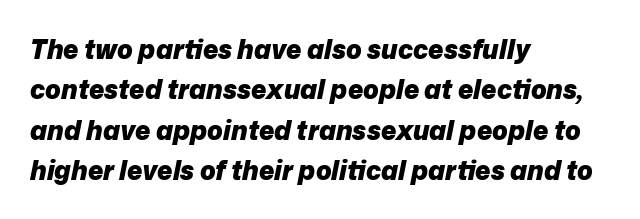
{"italic": "yes", "lean": "right", "slant_degrees": 12, "bold": "yes", "underline": "no", "align": "left", "line_spacing": "normal", "line_spacing_ratio": 1.55, "letter_spacing": "normal", "letter_spacing_em": 0.0, "glyph_px": 26}
